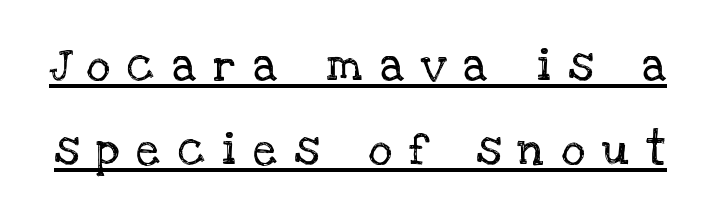
{"serif": "yes", "italic": "no", "bold": "no", "weight": "regular", "width": "normal", "stroke_contrast": "low", "x_height": "large", "monospaced": "no", "underline": "yes", "line_spacing_ratio": 1.82, "letter_spacing": "wide", "letter_spacing_em": 0.38, "glyph_px": 46}
